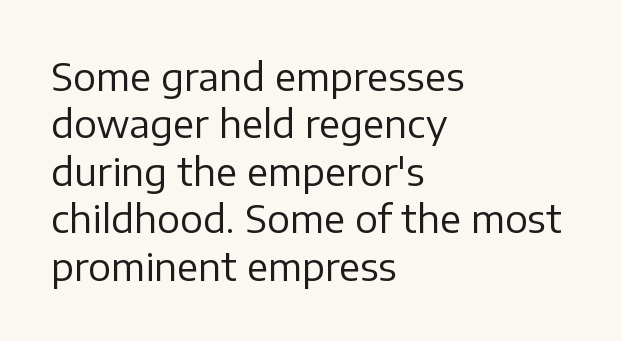
Q: Is the text bold? A: No.
Q: Is the text italic (slanted)? A: No, it is upright.
Q: Is the typeface a serif or a sans-serif typeface? A: Sans-serif.
Q: Is the text underlined? A: No.
Q: How is the paragraph aligned? A: Left-aligned.
Q: Is the spacing between letters normal or unusually wide? A: Normal.
Q: Is the spacing between lines tight, normal or loose? A: Normal.
Q: Width (condensed, normal, or wide)? A: Normal.
Q: Stroke contrast? A: Low.
Q: x-height? A: Medium.
Q: Monospaced? A: No.
